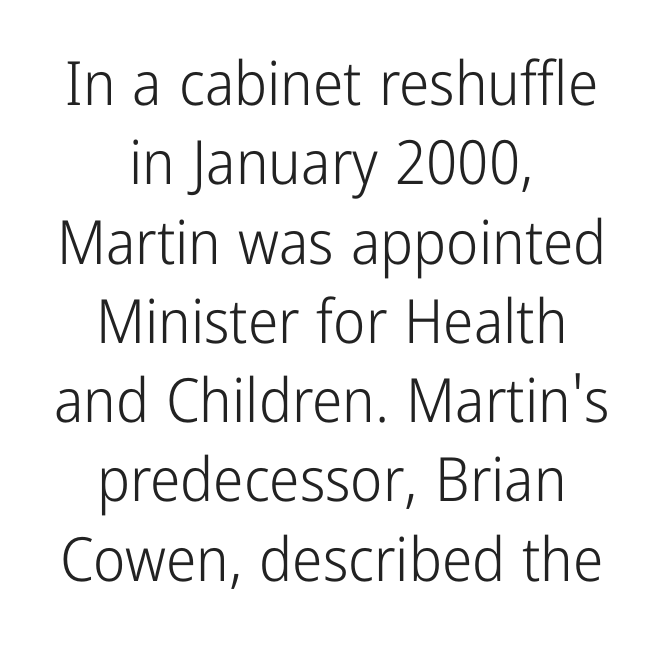
The image shows 61 px light, condensed sans-serif type, upright; set centered, normal line spacing (1.3x), normal letter spacing, not underlined; low stroke contrast and a medium x-height.
